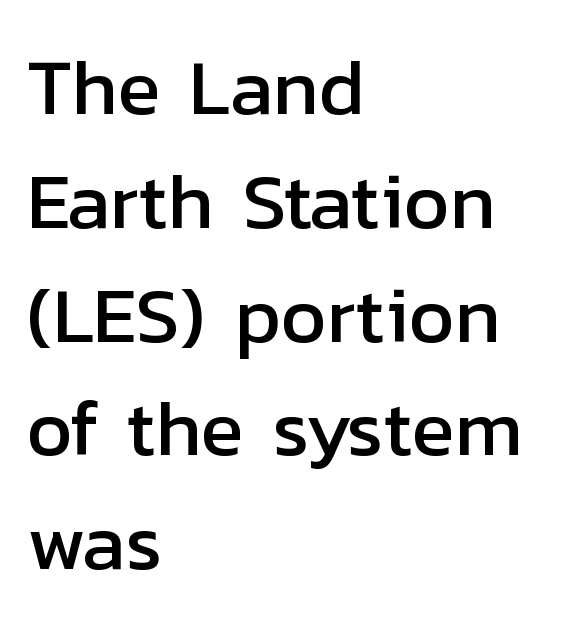
{"serif": "no", "italic": "no", "width": "normal", "stroke_contrast": "low", "x_height": "medium", "monospaced": "no", "underline": "no", "align": "left", "line_spacing": "normal", "line_spacing_ratio": 1.44, "letter_spacing": "normal", "letter_spacing_em": 0.0, "glyph_px": 79}
